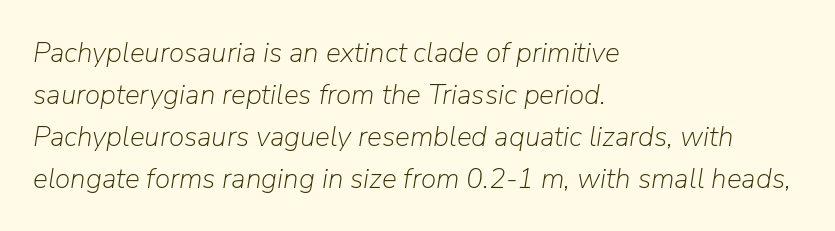
Q: Is the text bold? A: No.
Q: Is the text italic (slanted)? A: Yes, it leans right by about 9 degrees.
Q: Is the text underlined? A: No.
Q: How is the paragraph aligned? A: Left-aligned.
Q: Is the spacing between letters normal or unusually wide? A: Normal.
Q: Is the spacing between lines tight, normal or loose? A: Normal.
Q: Width (condensed, normal, or wide)? A: Normal.
Q: Stroke contrast? A: Low.
Q: x-height? A: Medium.
Q: Monospaced? A: No.
